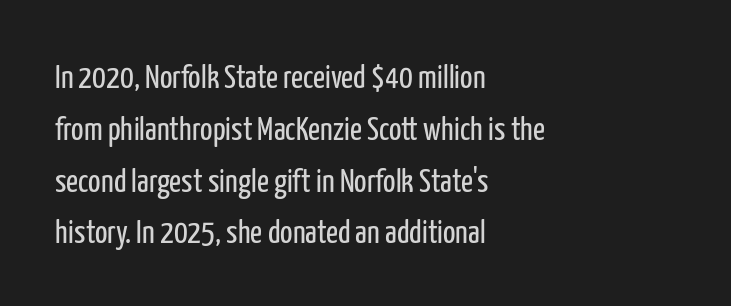
A typesetter would call this zero additional tracking. The lines in this sample share a left origin and differ only in where they stop. Each letter keeps its own natural width here, so spacing adapts to shape. Descenders are the only things crossing below the line. Weight: not bold — regular or lighter.
